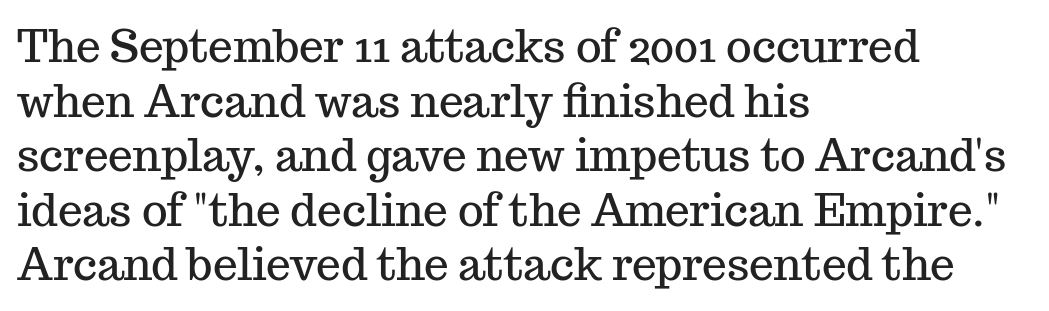
Character widths vary here, with narrow letters taking less room than wide ones. Style check: upright. Glyph-to-glyph distance matches everyday printed text. Descender tails drop into unmarked territory. The compositor pushed each line to the left boundary.
